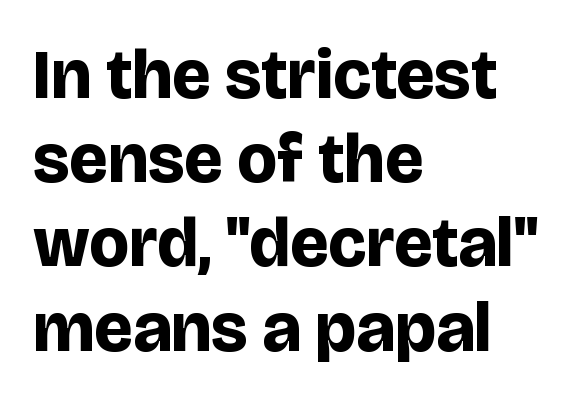
{"serif": "no", "italic": "no", "bold": "yes", "weight": "bold", "width": "normal", "stroke_contrast": "low", "x_height": "large", "monospaced": "no", "underline": "no", "align": "left", "line_spacing_ratio": 1.22, "letter_spacing": "normal", "letter_spacing_em": 0.0, "glyph_px": 69}
